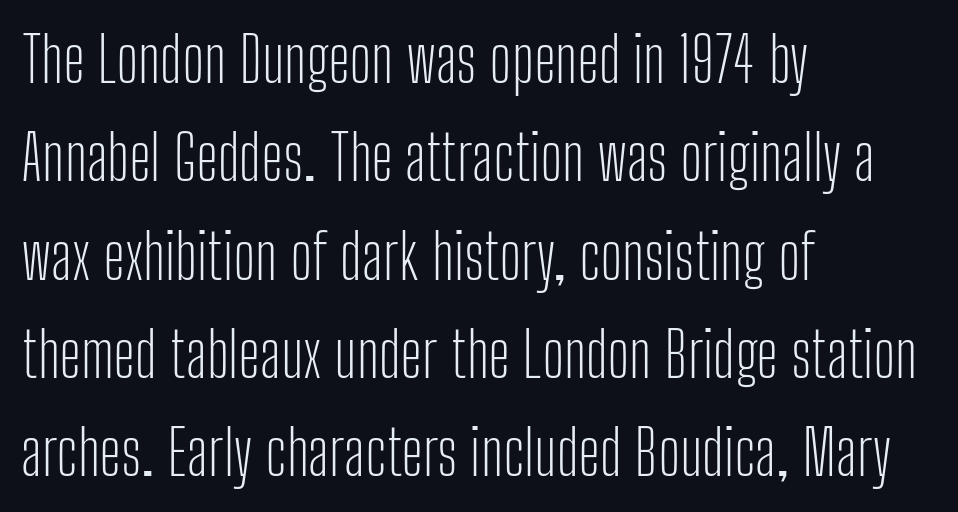
{"serif": "no", "italic": "no", "bold": "no", "weight": "light", "width": "condensed", "stroke_contrast": "low", "x_height": "medium", "monospaced": "no", "underline": "no", "align": "left", "line_spacing": "normal", "line_spacing_ratio": 1.56, "letter_spacing": "normal", "letter_spacing_em": 0.0, "glyph_px": 63}
